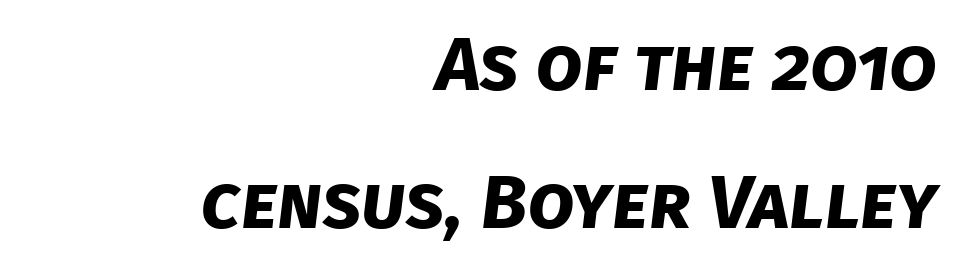
Quick note: underline off. Teacher's note: observe the even right margin — that is flush-right alignment. This rendering leaves character spacing at its baseline value. Every letter is thick-stroked: bold, no question. You can tell from the bare stems that sans-serif type was used. This sample has the flowing, uneven cadence of proportional lettering.
